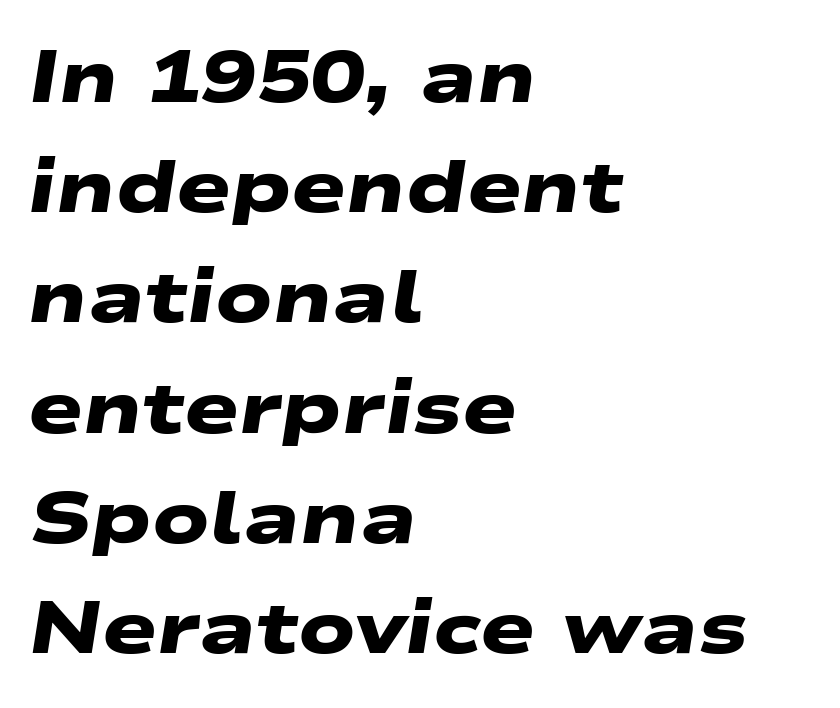
The characters display no serif detailing; their extremities are plain. The rendering anchors every line to the left-hand side. Does the weight exceed regular? Yes, all the way to bold. Is the letter spacing exaggerated? No — it looks like the ordinary default.
